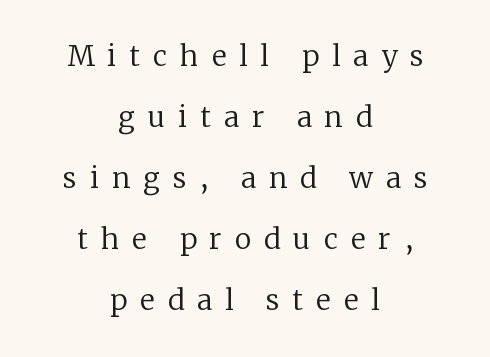
Q: Is the text bold? A: No.
Q: Is the text italic (slanted)? A: No, it is upright.
Q: Is the typeface a serif or a sans-serif typeface? A: Serif.
Q: Is the text underlined? A: No.
Q: How is the paragraph aligned? A: Centered.
Q: Is the spacing between letters normal or unusually wide? A: Unusually wide.
Q: Is the spacing between lines tight, normal or loose? A: Loose.
Q: Width (condensed, normal, or wide)? A: Normal.
Q: Stroke contrast? A: Low.
Q: x-height? A: Medium.
Q: Monospaced? A: No.
